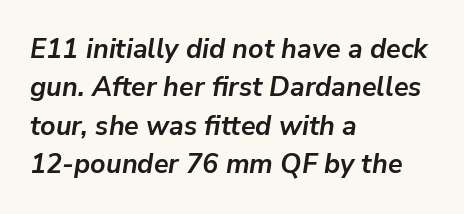
The image shows 27 px bold type, italic (leaning right); set left-aligned, normal line spacing (1.42x), normal letter spacing, not underlined.
